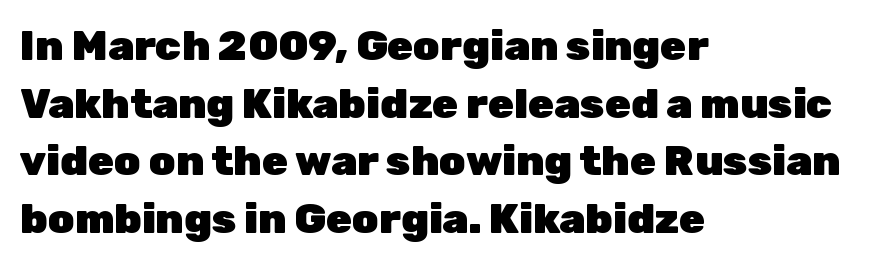
The face used here has the dense, thick strokes of a bold. Casual observation: everything's shoved over to the left. Nobody drew a line under any word here. Leading: standard. Grotesque or geometric, the face here clearly has no serifs. The letters sit at their default tracking, neither squeezed nor spread.
